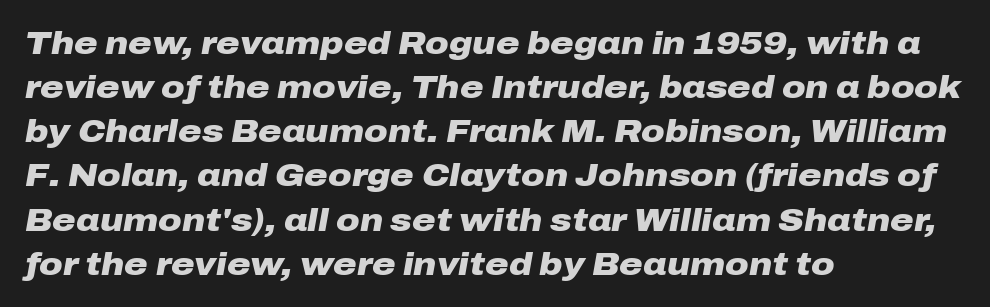
{"italic": "yes", "lean": "right", "slant_degrees": 10, "bold": "yes", "weight": "heavy", "width": "wide", "stroke_contrast": "low", "x_height": "medium", "monospaced": "no", "underline": "no", "align": "left", "line_spacing": "normal", "line_spacing_ratio": 1.38, "letter_spacing": "normal", "letter_spacing_em": 0.0, "glyph_px": 32}
